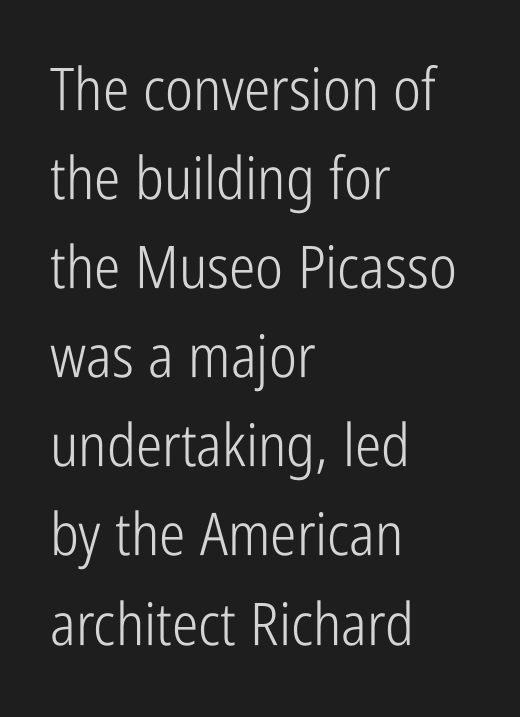
{"serif": "no", "italic": "no", "bold": "no", "weight": "light", "width": "condensed", "stroke_contrast": "low", "x_height": "medium", "monospaced": "no", "underline": "no", "align": "left", "line_spacing": "normal", "line_spacing_ratio": 1.51, "letter_spacing": "normal", "letter_spacing_em": 0.0, "glyph_px": 59}
